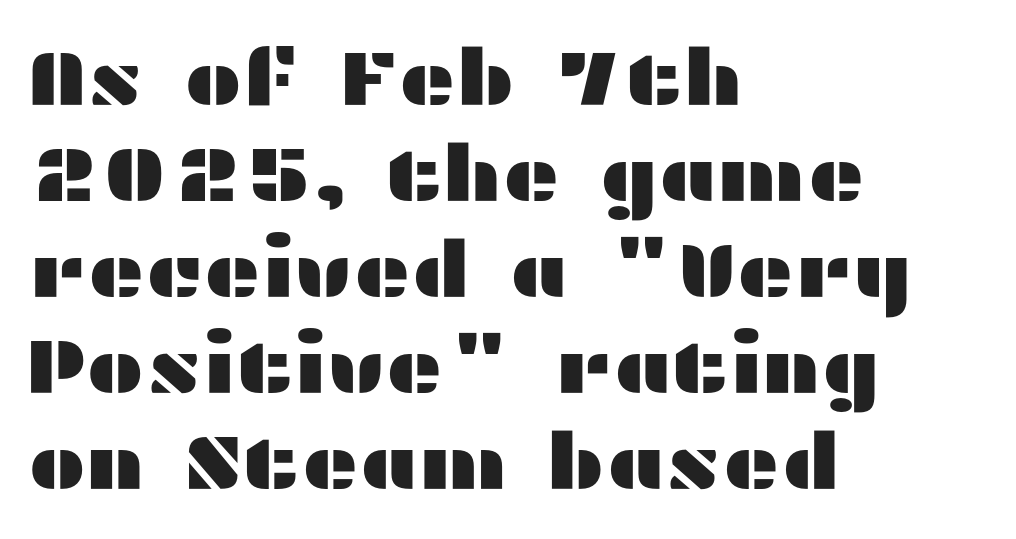
Designer's note — italics off, roman on. Type without underlining. Serif or sans? Sans — the stroke terminals are bare. Line starts are locked; line ends wander.
